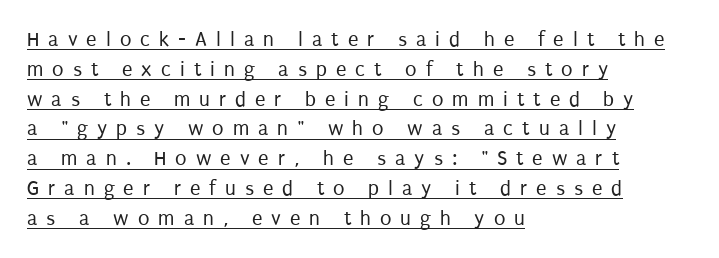
The image shows 21 px text type, upright; set left-aligned, normal line spacing (1.42x), unusually wide letter spacing (+0.43 em), underlined.
